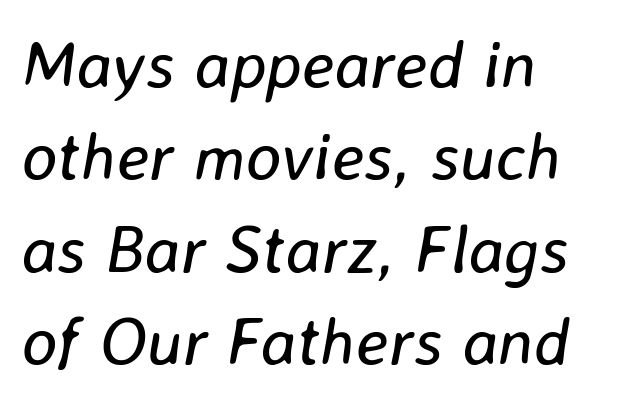
Spacing between characters is what you'd get straight out of the box. Notice how the stems are inclined rather than vertical — that's the hallmark of italics. Evenly set lines give the paragraph a standard silhouette. Where is the straight margin? On the left. Unbolded letterforms with no extra heft. Do the characters align in a grid? No, the font is proportional.
